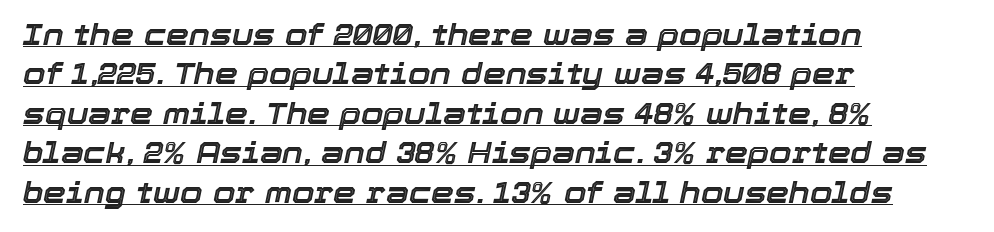
{"italic": "yes", "lean": "right", "slant_degrees": 12, "width": "normal", "x_height": "medium", "monospaced": "no", "underline": "yes", "align": "left", "line_spacing": "normal", "line_spacing_ratio": 1.36, "letter_spacing": "normal", "letter_spacing_em": 0.0, "glyph_px": 29}
